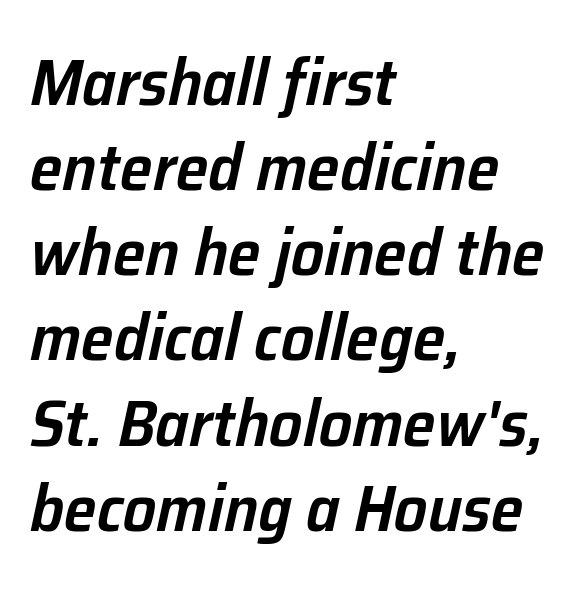
The image shows 66 px semibold type, italic (leaning right); set left-aligned, normal line spacing (1.29x), normal letter spacing, not underlined; low stroke contrast and a medium x-height.
